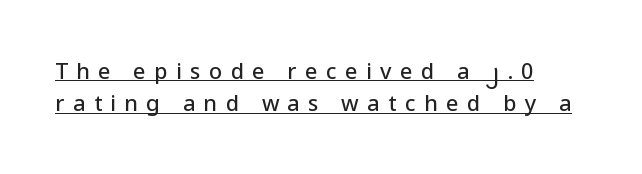
The image shows 22 px text type, upright; set left-aligned, normal line spacing (1.46x), unusually wide letter spacing (+0.38 em), underlined.
